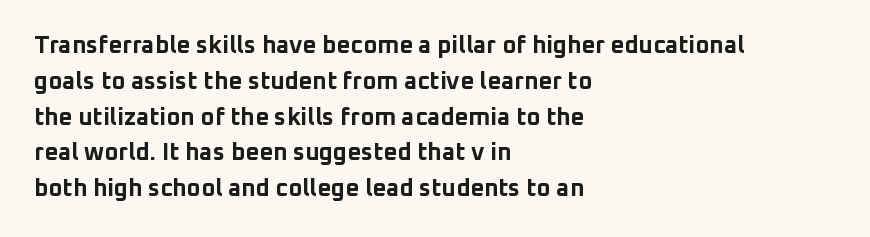
{"italic": "no", "bold": "yes", "underline": "no", "align": "left", "line_spacing": "normal", "line_spacing_ratio": 1.49, "letter_spacing": "normal", "letter_spacing_em": 0.0, "glyph_px": 24}
